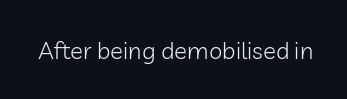
The image shows 24 px text type, upright; set normal letter spacing, not underlined.
